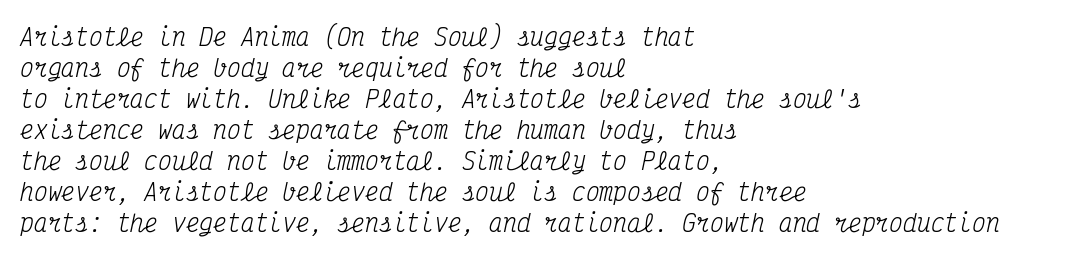
Teacher's note: observe the even left margin — that is flush-left alignment. Evenly set lines give the paragraph a standard silhouette. Check under the words: just untouched page. The weight tops out at a normal text grade. Tracking here is standard; glyphs follow each other at the usual distance.
